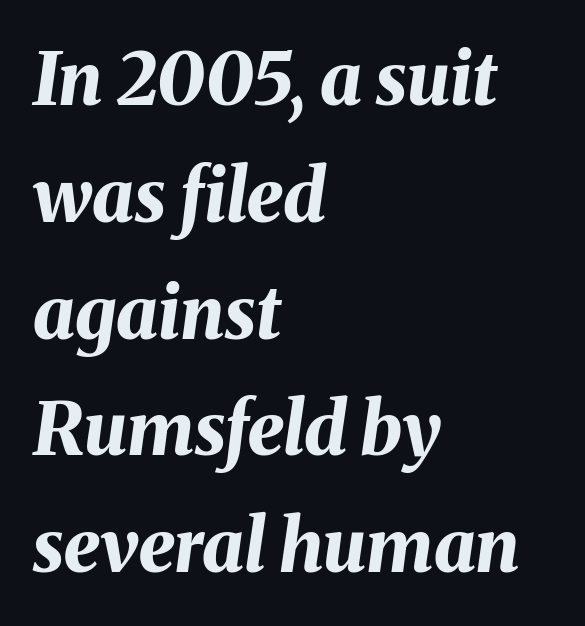
The tracking reads as untouched default to a designer's eye. The designer left line spacing at the default. The specimen omits any rule beneath the text block's lines. The lines in this sample share a left origin and differ only in where they stop. Think of a printed novel: that variable character pitch is what you see here. How heavy is the stroke? Heavy — this is a bold.
